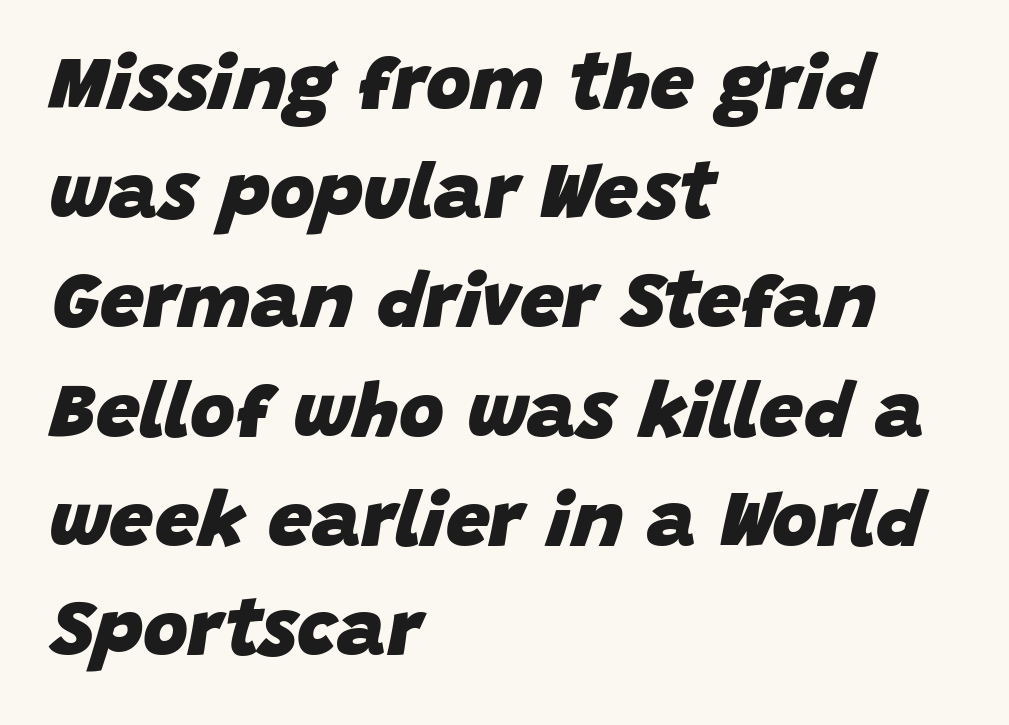
This sample keeps an unexceptional amount of space between lines. Here the glyphs are tracked normally, forming tight word shapes. An italicized treatment has been applied to the whole sample. Typographic density is high because the face is bold. The zone under the glyphs is completely vacant.
